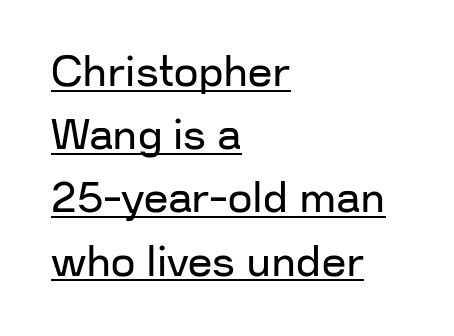
{"serif": "no", "italic": "no", "bold": "no", "weight": "regular", "width": "normal", "stroke_contrast": "low", "x_height": "medium", "monospaced": "no", "underline": "yes", "align": "left", "line_spacing": "normal", "line_spacing_ratio": 1.47, "letter_spacing": "normal", "letter_spacing_em": 0.0, "glyph_px": 43}
